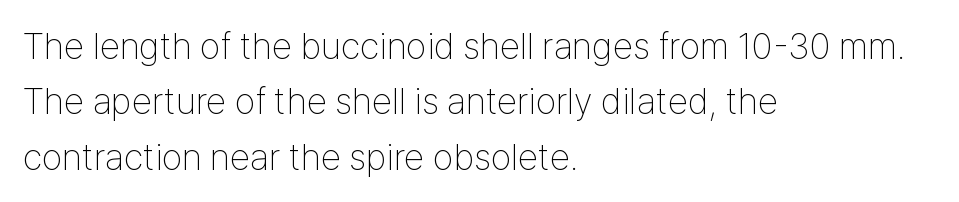
Q: Is the text bold? A: No.
Q: Is the text italic (slanted)? A: No, it is upright.
Q: Is the typeface a serif or a sans-serif typeface? A: Sans-serif.
Q: Is the text underlined? A: No.
Q: How is the paragraph aligned? A: Left-aligned.
Q: Is the spacing between letters normal or unusually wide? A: Normal.
Q: Is the spacing between lines tight, normal or loose? A: Normal.
Q: Width (condensed, normal, or wide)? A: Condensed.
Q: Stroke contrast? A: Low.
Q: x-height? A: Medium.
Q: Monospaced? A: No.
